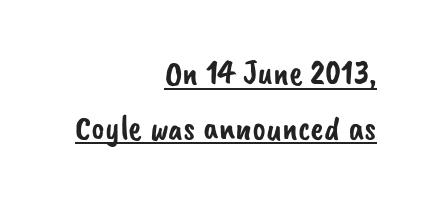
{"serif": "no", "width": "normal", "stroke_contrast": "low", "x_height": "small", "monospaced": "no", "underline": "yes", "align": "right", "line_spacing": "normal", "line_spacing_ratio": 1.52, "letter_spacing": "normal", "letter_spacing_em": 0.0, "glyph_px": 36}
